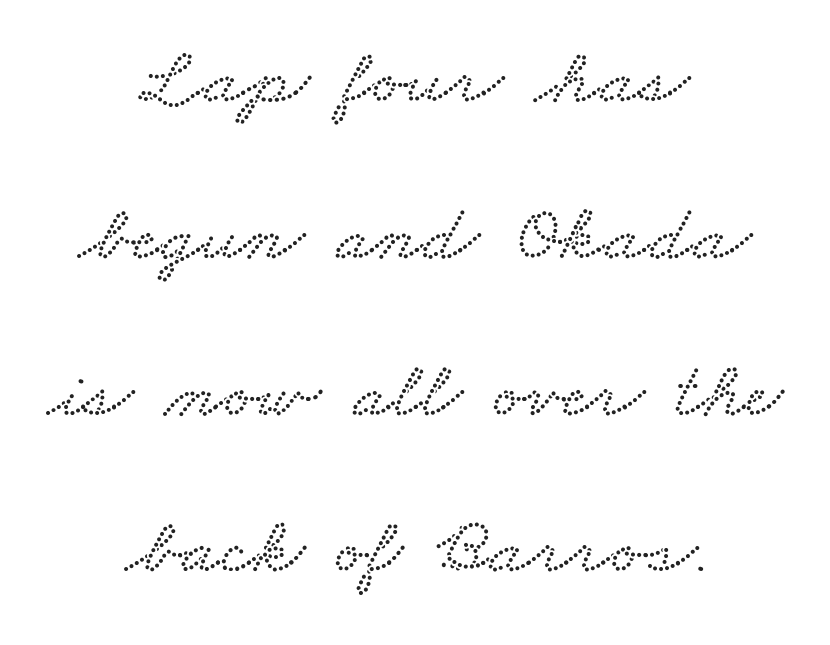
{"width": "wide", "stroke_contrast": "low", "x_height": "small", "monospaced": "no", "underline": "no", "align": "center", "line_spacing": "loose", "line_spacing_ratio": 1.96, "letter_spacing": "normal", "letter_spacing_em": 0.0, "glyph_px": 80}
